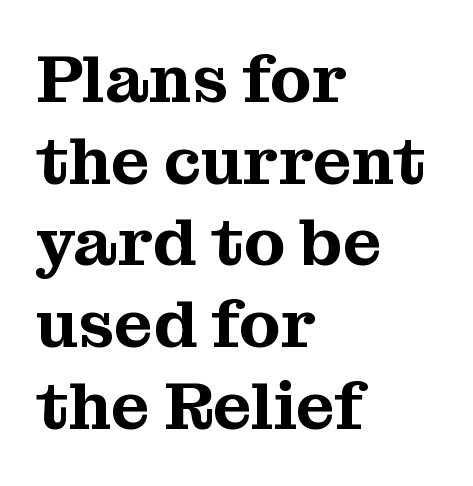
{"serif": "yes", "italic": "no", "width": "normal", "stroke_contrast": "medium", "x_height": "medium", "monospaced": "no", "underline": "no", "align": "left", "line_spacing_ratio": 1.22, "letter_spacing": "normal", "letter_spacing_em": 0.0, "glyph_px": 67}
